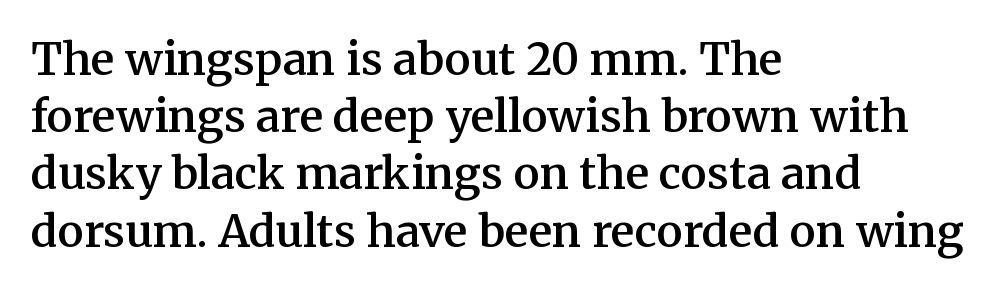
Q: Is the text bold? A: Semi-bold.
Q: Is the text italic (slanted)? A: No, it is upright.
Q: Is the typeface a serif or a sans-serif typeface? A: Serif.
Q: Is the text underlined? A: No.
Q: How is the paragraph aligned? A: Left-aligned.
Q: Is the spacing between letters normal or unusually wide? A: Normal.
Q: Is the spacing between lines tight, normal or loose? A: Normal.
Q: Width (condensed, normal, or wide)? A: Normal.
Q: Stroke contrast? A: Medium.
Q: x-height? A: Medium.
Q: Monospaced? A: No.
